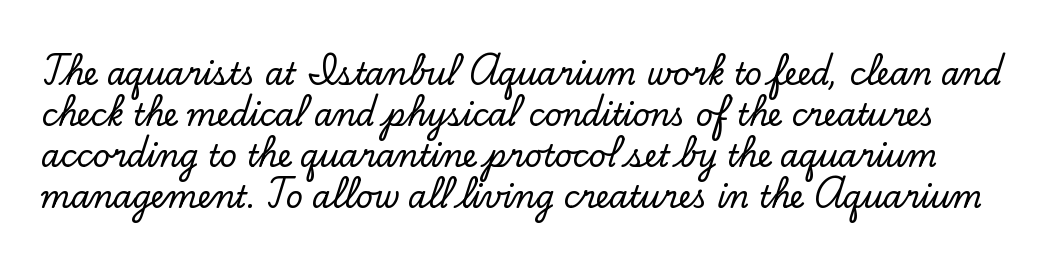
The image shows 30 px serif type; set normal line spacing (1.37x), normal letter spacing, not underlined; low stroke contrast and a small x-height.
